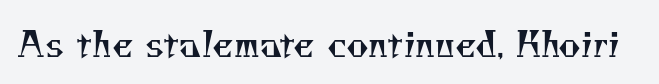
The face used here is proportionally spaced, like ordinary book or web type. Only glyphs here, with clear space below each row. Tracking value appears to be zero — textbook default spacing. The passage shown is typeset with a serif family. No chunkiness to these letters — they're not bold.
